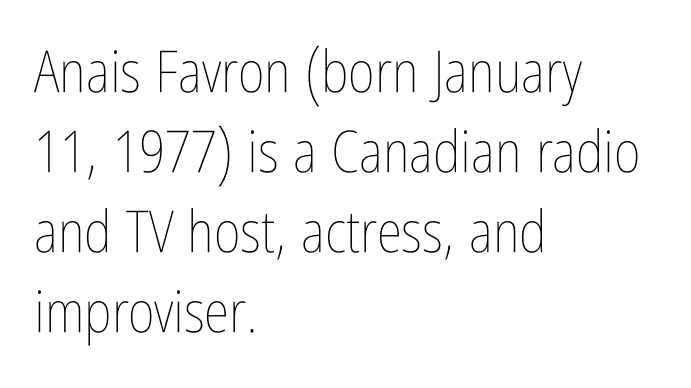
{"italic": "no", "bold": "no", "weight": "thin", "width": "condensed", "stroke_contrast": "low", "x_height": "medium", "monospaced": "no", "underline": "no", "align": "left", "line_spacing": "normal", "line_spacing_ratio": 1.38, "letter_spacing": "normal", "letter_spacing_em": 0.0, "glyph_px": 58}
